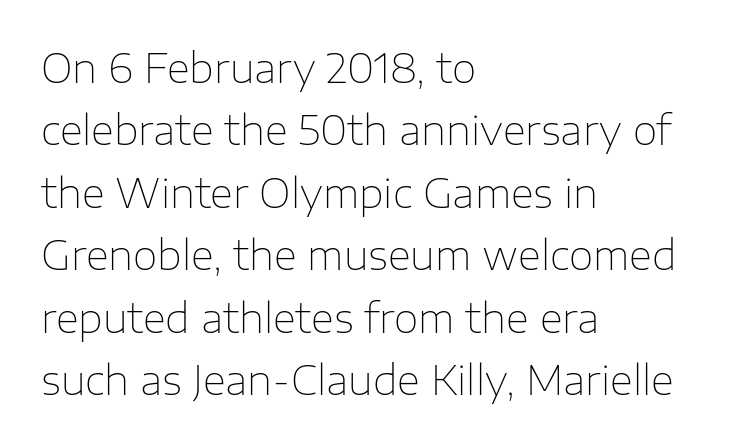
The font family rendered here belongs to the sans-serif group. Style check: upright. The glyphs are unaccompanied by any horizontal stroke below them. Does the leading feel generous? No, just average. The type is set solid horizontally, with unmodified tracking. Is the stroke heavy? The answer is a plain regular-or-lighter.
